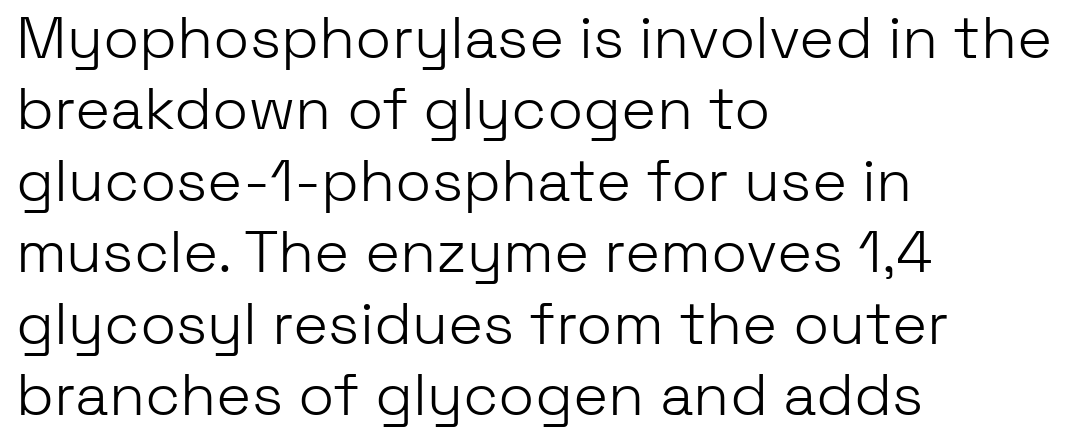
Letters rest on an invisible, unmarked baseline. The passage shown has conventional tracking throughout. Proportional: the letters do not fall into vertical columns. The letters stand straight up with perfectly vertical stems.
